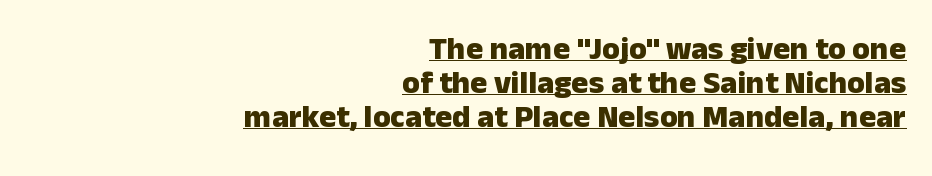
{"serif": "no", "italic": "no", "bold": "yes", "weight": "heavy", "width": "normal", "stroke_contrast": "low", "x_height": "medium", "monospaced": "no", "underline": "yes", "align": "right", "line_spacing": "tight", "line_spacing_ratio": 1.06, "letter_spacing": "normal", "letter_spacing_em": 0.0, "glyph_px": 32}
